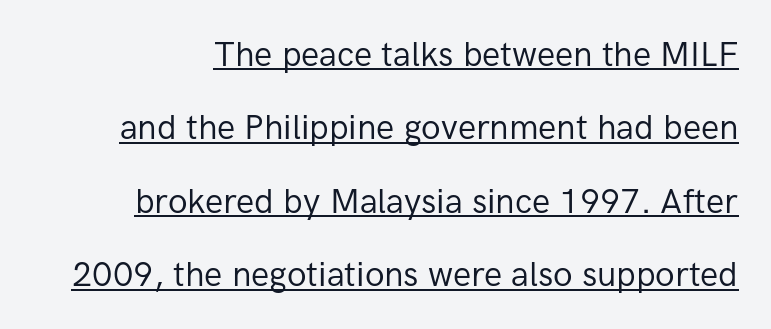
The image shows 34 px regular-weight sans-serif type, upright; set loose line spacing (2.16x), normal letter spacing, underlined; low stroke contrast and a medium x-height.
